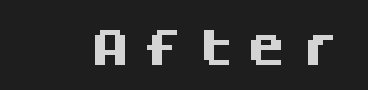
The image shows 40 px heavy sans-serif type, upright, monospaced; set unusually wide letter spacing (+0.3 em), not underlined; medium stroke contrast and a large x-height.
